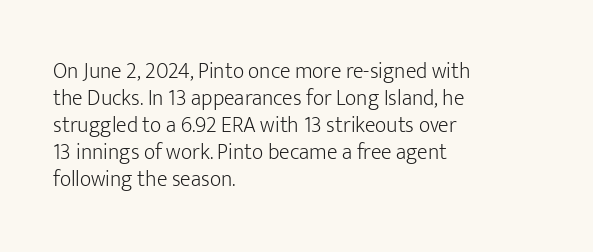
The image shows 22 px text type, upright; set left-aligned, line spacing 1.23x, normal letter spacing, not underlined.
